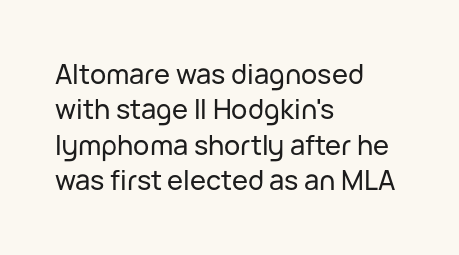
The image shows 27 px text type, upright; set left-aligned, normal line spacing (1.31x), normal letter spacing, not underlined.
